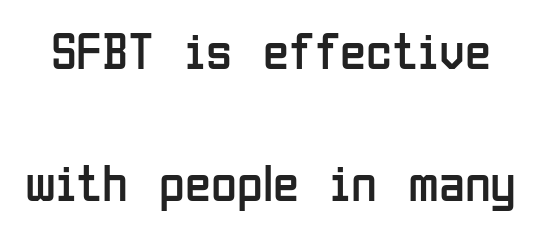
The image shows 53 px regular-weight, condensed sans-serif type, upright; set loose line spacing (2.49x), normal letter spacing, not underlined; low stroke contrast and a medium x-height.
